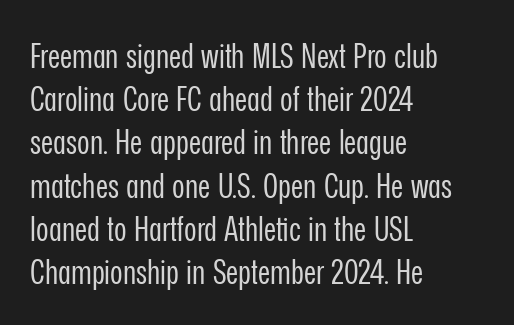
The image shows 34 px regular-weight, condensed sans-serif type, upright; set left-aligned, normal line spacing (1.27x), normal letter spacing, not underlined; low stroke contrast and a medium x-height.
